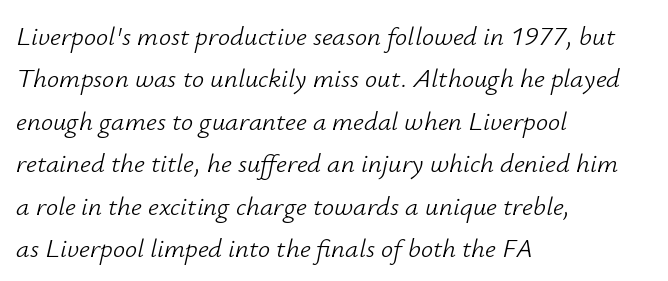
This sample uses an oblique cut, with every glyph tilted off the vertical. Honestly, the letter spacing is just normal — you wouldn't notice it. Leading matches the norm, producing a regular column. Lines of text with bare space underneath.
